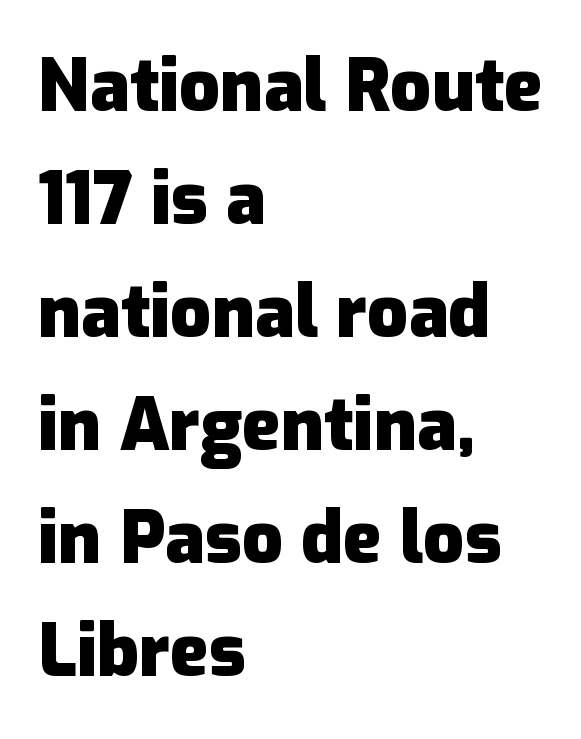
Q: Is the text bold? A: Yes.
Q: Is the text italic (slanted)? A: No, it is upright.
Q: Is the typeface a serif or a sans-serif typeface? A: Sans-serif.
Q: Is the text underlined? A: No.
Q: How is the paragraph aligned? A: Left-aligned.
Q: Is the spacing between letters normal or unusually wide? A: Normal.
Q: Is the spacing between lines tight, normal or loose? A: Normal.
Q: Width (condensed, normal, or wide)? A: Normal.
Q: Stroke contrast? A: Low.
Q: x-height? A: Medium.
Q: Monospaced? A: No.
